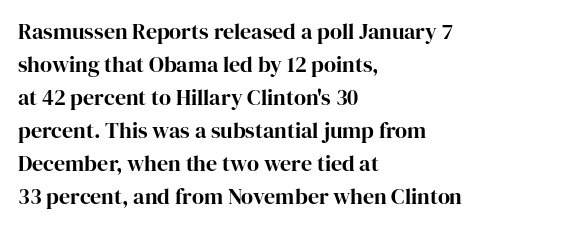
A clean baseline with only descenders dipping below it. Standard letterfit; no display-style spreading of the glyphs. Notice how descenders clear the ascenders below comfortably — that's standard leading. It's the straight-up-and-down kind of type. Does the copy run flush right? No — it runs flush left.
